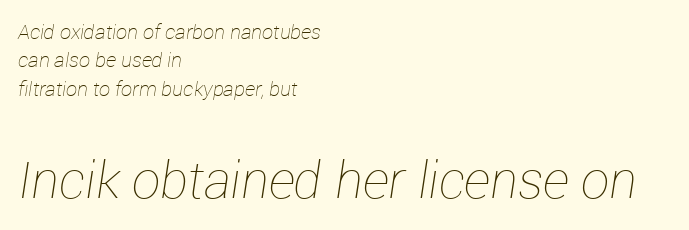
{"italic": "yes", "lean": "right", "slant_degrees": 12, "bold": "no", "weight": "thin", "width": "normal", "stroke_contrast": "low", "x_height": "medium", "monospaced": "no", "underline": "no", "align": "left", "line_spacing": "normal", "line_spacing_ratio": 1.42, "letter_spacing": "normal", "letter_spacing_em": 0.0, "larger_block": "second", "size_ratio": 2.55, "glyph_px": 51}
